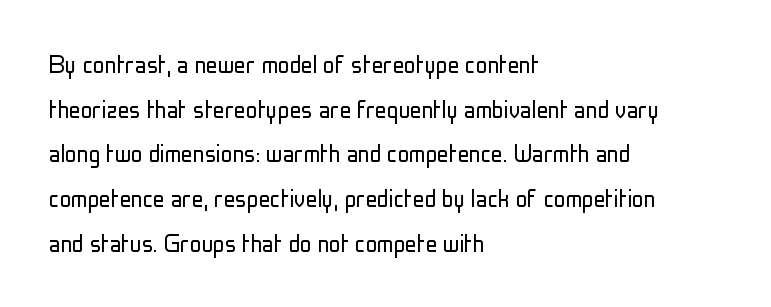
Q: Is the text bold? A: No.
Q: Is the text italic (slanted)? A: No, it is upright.
Q: Is the typeface a serif or a sans-serif typeface? A: Sans-serif.
Q: Is the text underlined? A: No.
Q: How is the paragraph aligned? A: Left-aligned.
Q: Is the spacing between letters normal or unusually wide? A: Normal.
Q: Is the spacing between lines tight, normal or loose? A: Normal.
Q: Width (condensed, normal, or wide)? A: Condensed.
Q: Stroke contrast? A: Low.
Q: x-height? A: Medium.
Q: Monospaced? A: No.
